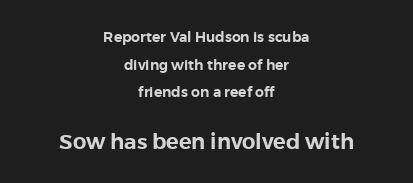
{"italic": "no", "underline": "no", "align": "center", "line_spacing": "loose", "line_spacing_ratio": 1.97, "letter_spacing": "normal", "letter_spacing_em": 0.0, "larger_block": "second", "size_ratio": 1.5, "glyph_px": 21}
